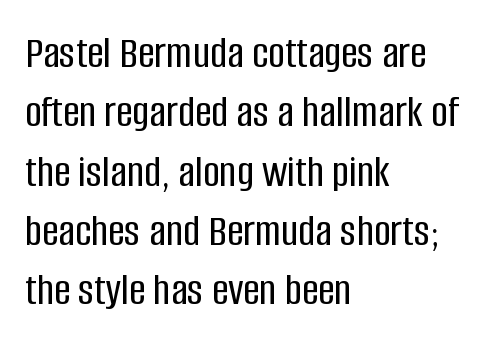
{"serif": "no", "italic": "no", "width": "condensed", "stroke_contrast": "low", "x_height": "large", "monospaced": "no", "underline": "no", "align": "left", "line_spacing": "normal", "line_spacing_ratio": 1.29, "letter_spacing": "normal", "letter_spacing_em": 0.0, "glyph_px": 46}
